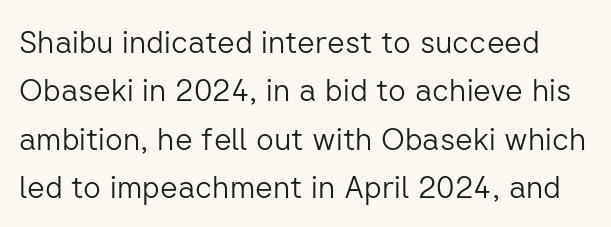
Honestly, the letter spacing is just normal — you wouldn't notice it. The rows are spaced the way most documents space them. Character widths vary here, with narrow letters taking less room than wide ones. Stems and bowls with no extra thickness — not bold. Posture: upright roman. The rendering shows plain stroke endings on the letterforms — a sans-serif design.
